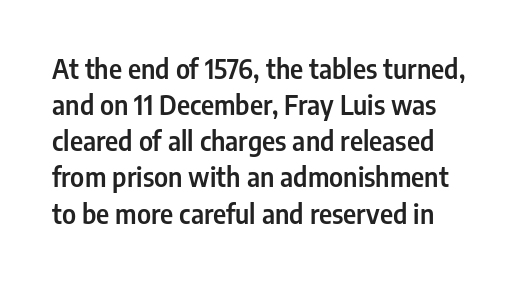
The image shows 26 px text type, upright; set normal line spacing (1.39x), normal letter spacing, not underlined.
